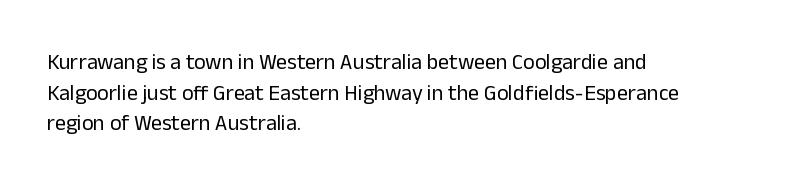
The image shows 22 px text type, upright; set left-aligned, normal line spacing (1.39x), normal letter spacing, not underlined.
